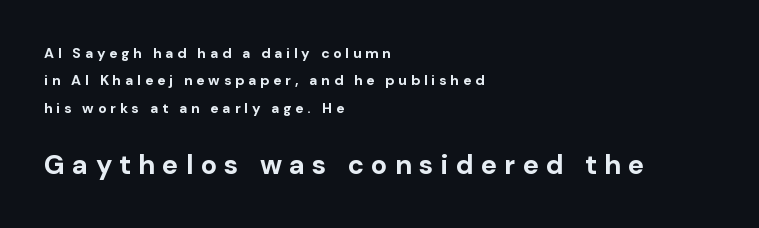
{"italic": "no", "bold": "yes", "underline": "no", "align": "left", "line_spacing": "loose", "line_spacing_ratio": 1.95, "letter_spacing": "wide", "letter_spacing_em": 0.27, "larger_block": "second", "size_ratio": 1.93, "glyph_px": 27}
